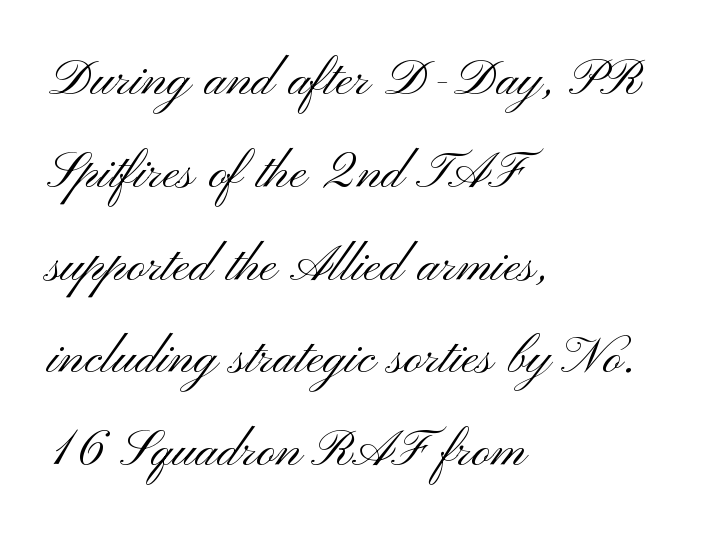
Weight class: somewhere from thin through regular. Plain, unruled lines of type. In terms of leading, this rendering sits right in the middle. Is this a sans? Yes — the strokes have no serifs. All the whitespace from short lines collects on the right.
